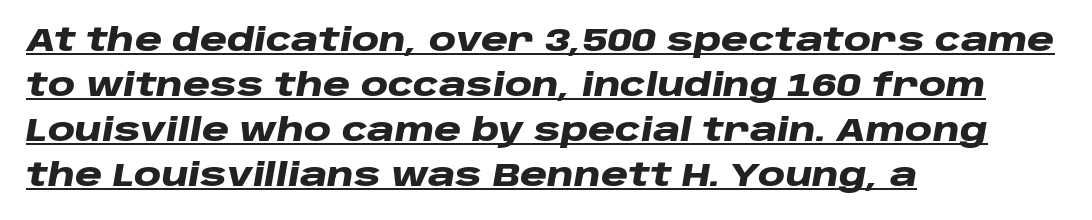
Q: Is the text bold? A: Yes.
Q: Is the text italic (slanted)? A: Yes, it leans right by about 10 degrees.
Q: Is the text underlined? A: Yes.
Q: How is the paragraph aligned? A: Left-aligned.
Q: Is the spacing between letters normal or unusually wide? A: Normal.
Q: Is the spacing between lines tight, normal or loose? A: Normal.
Q: Width (condensed, normal, or wide)? A: Wide.
Q: Stroke contrast? A: Low.
Q: x-height? A: Large.
Q: Monospaced? A: No.
